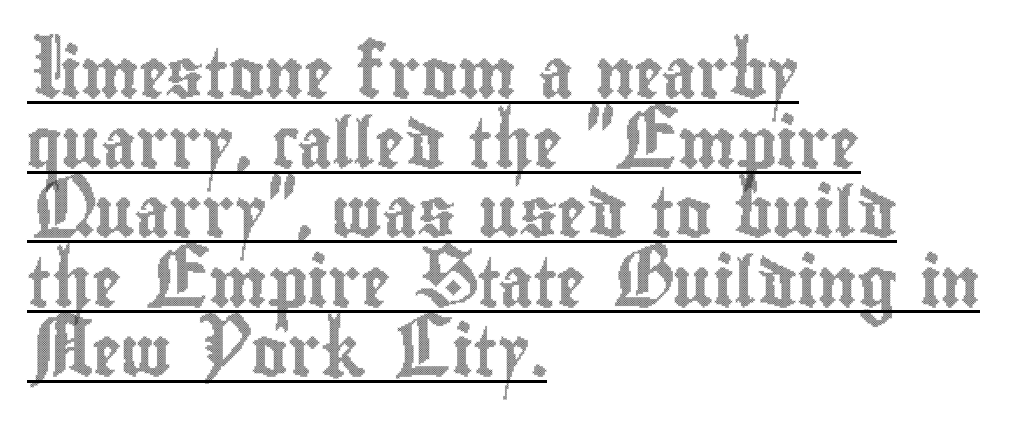
Q: Is the text italic (slanted)? A: No, it is upright.
Q: Is the text underlined? A: Yes.
Q: How is the paragraph aligned? A: Left-aligned.
Q: Is the spacing between letters normal or unusually wide? A: Normal.
Q: Is the spacing between lines tight, normal or loose? A: Normal.
Q: Width (condensed, normal, or wide)? A: Condensed.
Q: x-height? A: Small.
Q: Monospaced? A: No.
